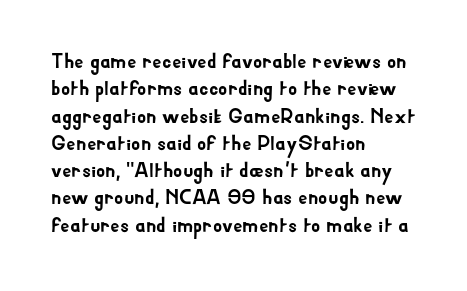
{"italic": "no", "underline": "no", "align": "left", "line_spacing": "normal", "line_spacing_ratio": 1.3, "letter_spacing": "normal", "letter_spacing_em": 0.0, "glyph_px": 21}
